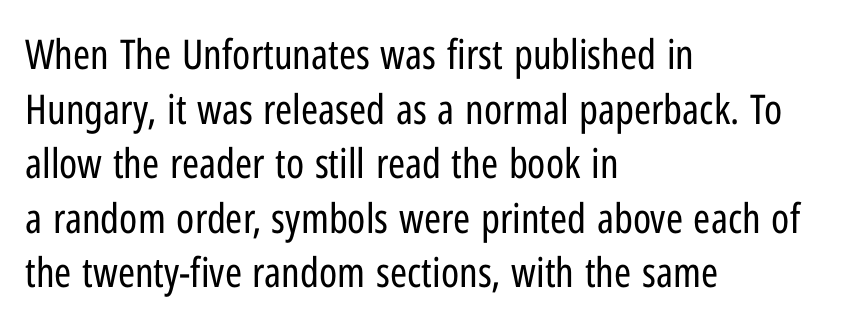
Q: Is the text bold? A: No.
Q: Is the text italic (slanted)? A: No, it is upright.
Q: Is the typeface a serif or a sans-serif typeface? A: Sans-serif.
Q: Is the text underlined? A: No.
Q: How is the paragraph aligned? A: Left-aligned.
Q: Is the spacing between letters normal or unusually wide? A: Normal.
Q: Is the spacing between lines tight, normal or loose? A: Normal.
Q: Width (condensed, normal, or wide)? A: Condensed.
Q: Stroke contrast? A: Low.
Q: x-height? A: Medium.
Q: Monospaced? A: No.
